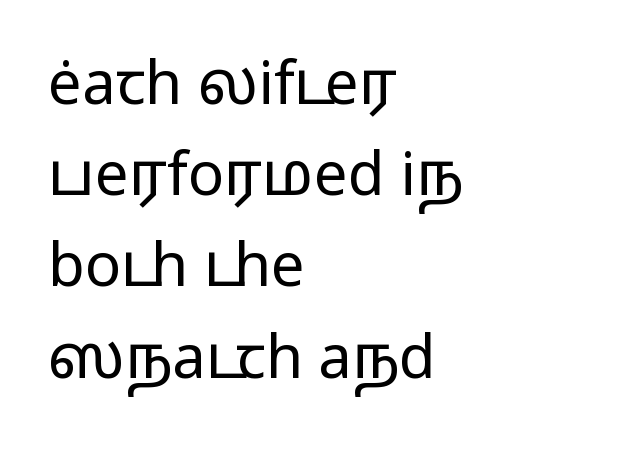
The image shows 60 px regular-weight, wide sans-serif type, upright; set left-aligned, normal line spacing (1.52x), normal letter spacing, not underlined; low stroke contrast and a medium x-height.
